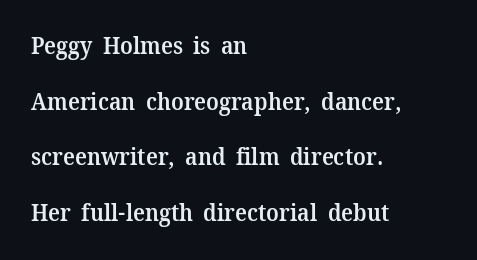
{"italic": "no", "bold": "semi", "underline": "no", "align": "left", "line_spacing": "loose", "line_spacing_ratio": 2.42, "letter_spacing": "normal", "letter_spacing_em": 0.0, "glyph_px": 23}
